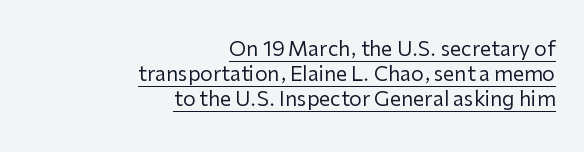
Q: Is the text bold? A: No.
Q: Is the text italic (slanted)? A: No, it is upright.
Q: Is the text underlined? A: Yes.
Q: How is the paragraph aligned? A: Right-aligned.
Q: Is the spacing between letters normal or unusually wide? A: Normal.
Q: Is the spacing between lines tight, normal or loose? A: Normal.
